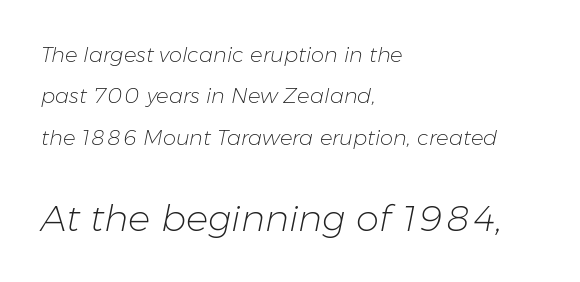
Think standard paragraph weight, or any step lighter than that. The lines are quadded left. The rendering uses natural spacing where letterforms have individual widths. Caption: standard tracking, unaltered. Yep, that's italic — everything's leaning. Note: smaller setting up top, larger setting below.
